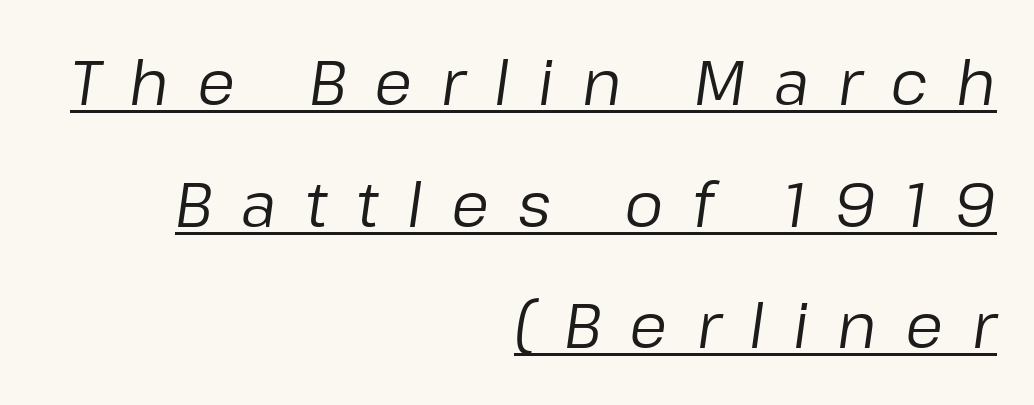
{"italic": "yes", "lean": "right", "slant_degrees": 8, "bold": "no", "weight": "regular", "width": "normal", "stroke_contrast": "low", "x_height": "medium", "monospaced": "no", "underline": "yes", "align": "right", "line_spacing": "loose", "line_spacing_ratio": 1.96, "letter_spacing": "wide", "letter_spacing_em": 0.46, "glyph_px": 62}
